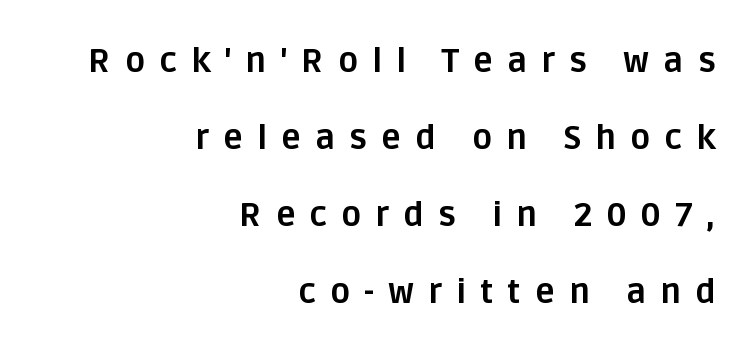
The image shows 33 px bold sans-serif type, upright; set right-aligned, loose line spacing (2.33x), unusually wide letter spacing (+0.43 em), not underlined; low stroke contrast and a large x-height.
